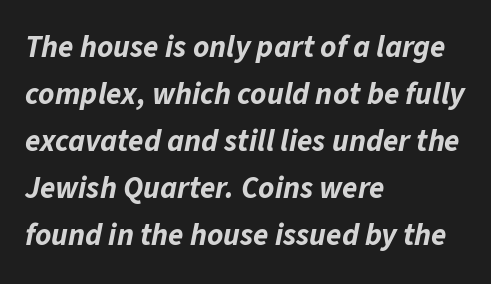
The letters advance in unequal steps, a hallmark of proportional type. Baseline-to-baseline distance is the conventional proportion of letter height. Just letters on the line, the space beneath them empty. Between one letter and the next there's only the usual sliver of space. Style check: oblique. Summary of weight: heavy, a full bold.
